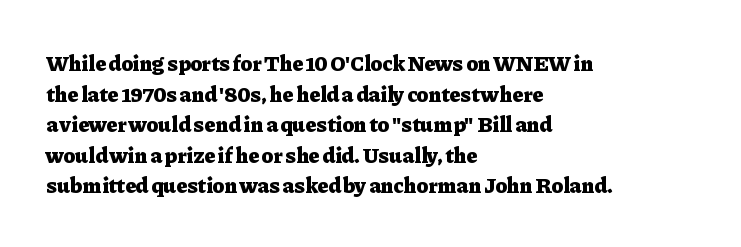
Q: Is the text bold? A: Yes.
Q: Is the text italic (slanted)? A: No, it is upright.
Q: Is the text underlined? A: No.
Q: How is the paragraph aligned? A: Left-aligned.
Q: Is the spacing between letters normal or unusually wide? A: Normal.
Q: Is the spacing between lines tight, normal or loose? A: Normal.
